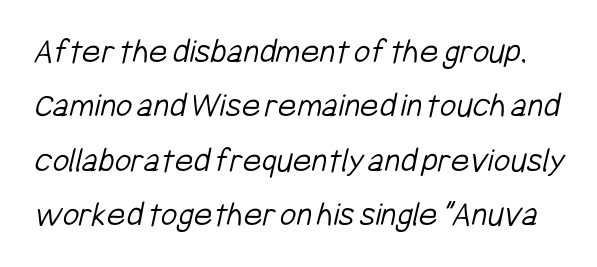
{"serif": "no", "bold": "no", "weight": "light", "width": "condensed", "stroke_contrast": "low", "x_height": "medium", "monospaced": "no", "underline": "no", "line_spacing": "normal", "line_spacing_ratio": 1.51, "letter_spacing": "normal", "letter_spacing_em": 0.0, "glyph_px": 36}
